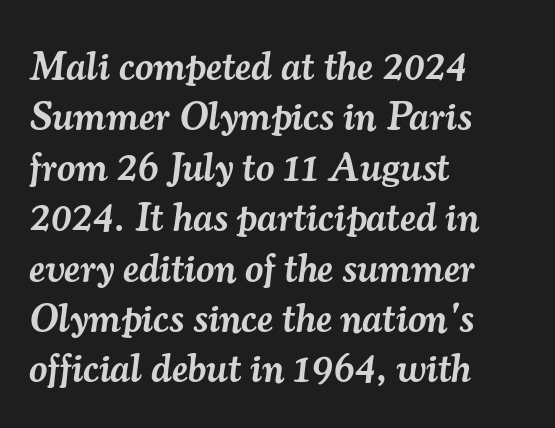
Q: Is the text bold? A: Semi-bold.
Q: Is the text italic (slanted)? A: Yes, it leans right by about 7 degrees.
Q: Is the typeface a serif or a sans-serif typeface? A: Serif.
Q: Is the text underlined? A: No.
Q: How is the paragraph aligned? A: Left-aligned.
Q: Is the spacing between letters normal or unusually wide? A: Normal.
Q: Is the spacing between lines tight, normal or loose? A: Normal.
Q: Width (condensed, normal, or wide)? A: Normal.
Q: Stroke contrast? A: Medium.
Q: x-height? A: Small.
Q: Monospaced? A: No.
